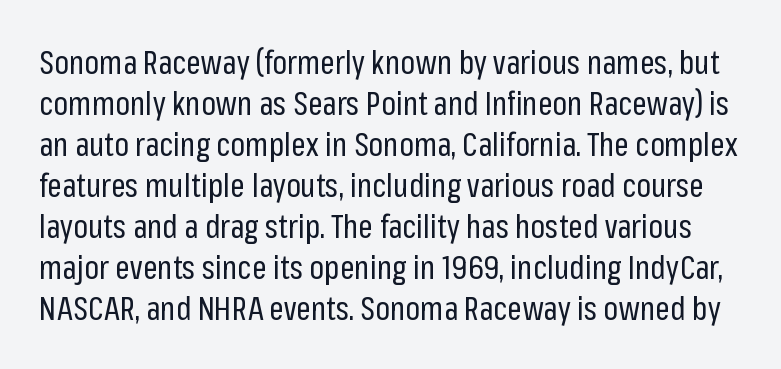
The rendering uses natural spacing where letterforms have individual widths. Bold? No — there's no thickening of the strokes. The passage shown is not underscored anywhere. Letterform terminals end flat and unadorned throughout the passage. The type sits square on the baseline with zero lean.
